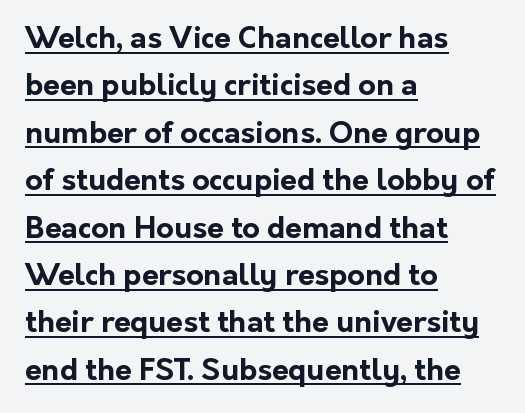
Somebody hit Ctrl+U on this one — the words are underlined. The letters advance in unequal steps, a hallmark of proportional type. The sample has been set heavy, in full bold. A normal amount of white space separates one row of letters from the next. The typography opts for an upright posture over an oblique one.
